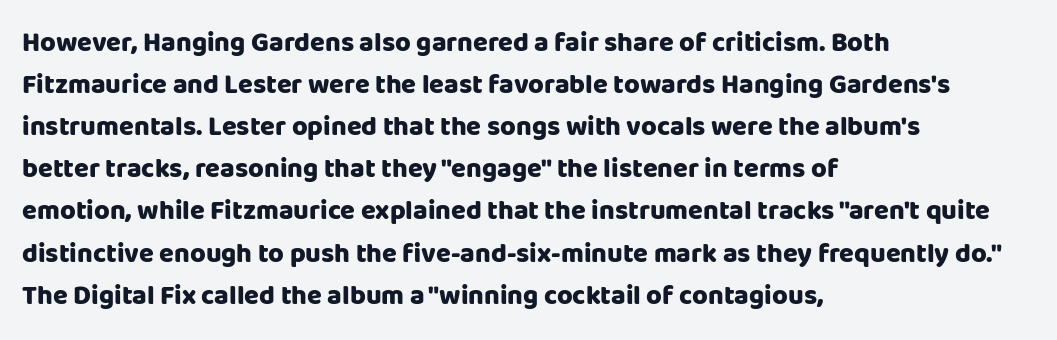
The image shows 27 px bold type, upright; set left-aligned, normal line spacing (1.56x), normal letter spacing, not underlined.
